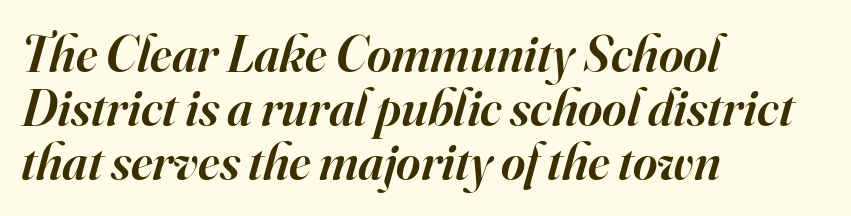
Q: Is the text bold? A: Semi-bold.
Q: Is the text italic (slanted)? A: Yes, it leans right by about 16 degrees.
Q: Is the typeface a serif or a sans-serif typeface? A: Serif.
Q: Is the text underlined? A: No.
Q: How is the paragraph aligned? A: Left-aligned.
Q: Is the spacing between letters normal or unusually wide? A: Normal.
Q: Is the spacing between lines tight, normal or loose? A: Tight.
Q: Width (condensed, normal, or wide)? A: Normal.
Q: Stroke contrast? A: High.
Q: x-height? A: Small.
Q: Monospaced? A: No.
